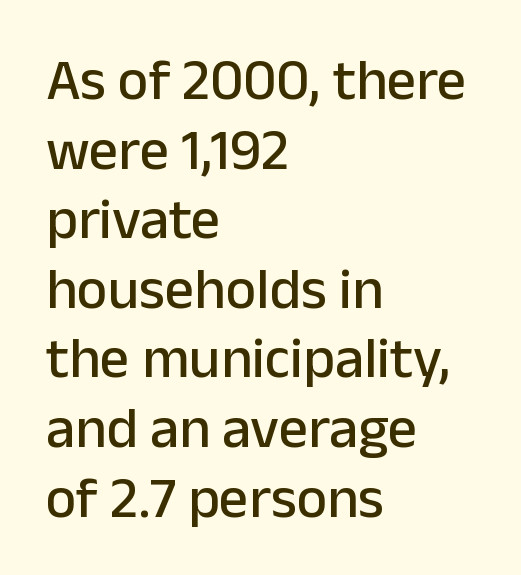
The zone under the glyphs is completely vacant. The passage shown is typed in a proportional face where columns would drift. Nobody touched the tracking dial on this one. Each line starts at the same left margin while the right side varies. Unlike a traditional serif, this face leaves its strokes unadorned. Characters remain perfectly vertical along every line.
